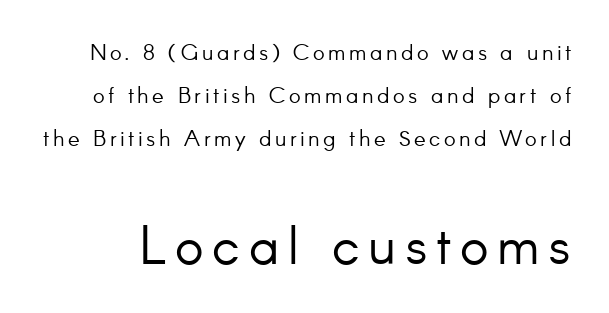
Q: Is the text bold? A: No.
Q: Is the text italic (slanted)? A: No, it is upright.
Q: Is the typeface a serif or a sans-serif typeface? A: Sans-serif.
Q: Is the text underlined? A: No.
Q: Is the spacing between lines tight, normal or loose? A: Loose.
Q: Which block of text is set in a larger size, the first (top) or the second (bottom)? A: The second (bottom) one.
Q: Width (condensed, normal, or wide)? A: Normal.
Q: Stroke contrast? A: Low.
Q: x-height? A: Small.
Q: Monospaced? A: No.
